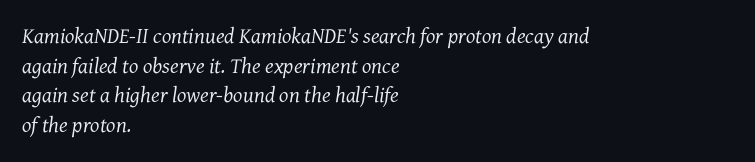
The specimen reads as italic at a glance. Check the space under the baseline: it is left empty. Nothing unusual about the tracking: characters are spaced as the font intends. Does the leading feel generous? No, just average. This reads as an unemphasized weight, regular at the heaviest.
